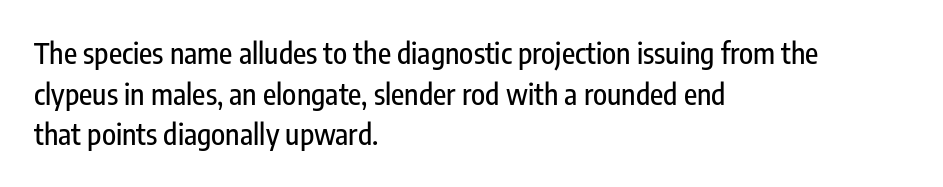
{"serif": "no", "italic": "no", "width": "condensed", "stroke_contrast": "low", "x_height": "medium", "monospaced": "no", "underline": "no", "align": "left", "line_spacing": "normal", "line_spacing_ratio": 1.4, "letter_spacing": "normal", "letter_spacing_em": 0.0, "glyph_px": 29}
